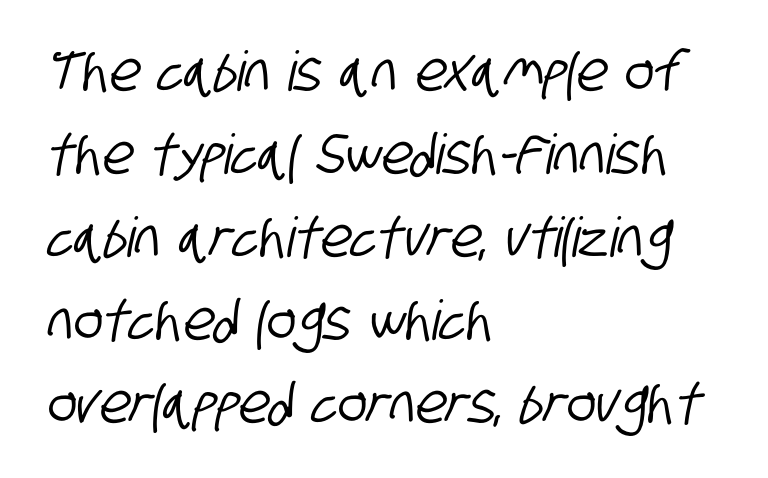
The image shows 55 px condensed sans-serif type; set left-aligned, normal line spacing (1.51x), normal letter spacing, not underlined; low stroke contrast and a large x-height.
